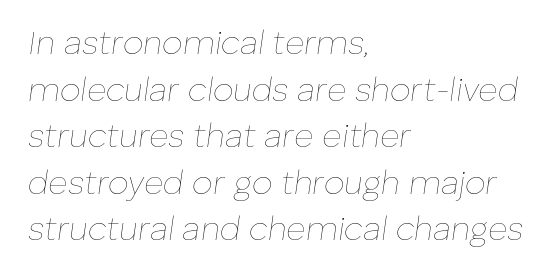
The image shows 33 px thin type, italic (leaning right); set left-aligned, normal line spacing (1.41x), normal letter spacing, not underlined; low stroke contrast and a medium x-height.
